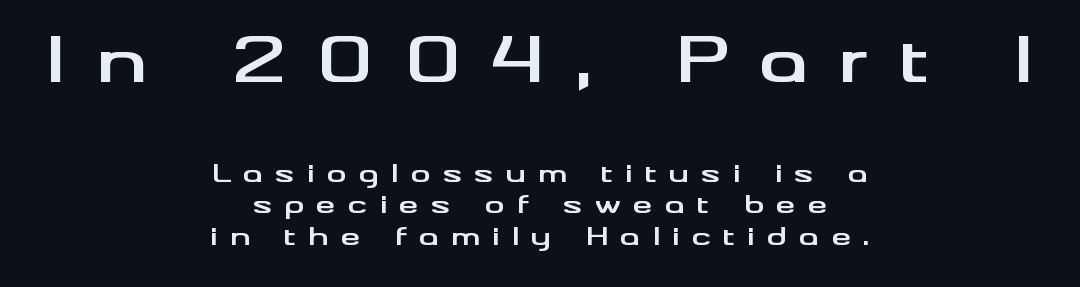
Q: Is the text bold? A: Yes.
Q: Is the text italic (slanted)? A: No, it is upright.
Q: Is the typeface a serif or a sans-serif typeface? A: Sans-serif.
Q: Is the text underlined? A: No.
Q: How is the paragraph aligned? A: Centered.
Q: Is the spacing between letters normal or unusually wide? A: Unusually wide.
Q: Is the spacing between lines tight, normal or loose? A: Normal.
Q: Which block of text is set in a larger size, the first (top) or the second (bottom)? A: The first (top) one.
Q: Width (condensed, normal, or wide)? A: Wide.
Q: Stroke contrast? A: Medium.
Q: x-height? A: Small.
Q: Monospaced? A: No.
